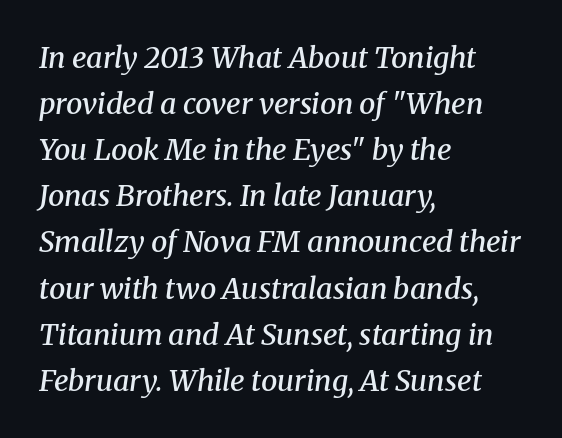
Q: Is the text bold? A: Semi-bold.
Q: Is the text italic (slanted)? A: Yes, it leans right by about 8 degrees.
Q: Is the typeface a serif or a sans-serif typeface? A: Serif.
Q: Is the text underlined? A: No.
Q: How is the paragraph aligned? A: Left-aligned.
Q: Is the spacing between letters normal or unusually wide? A: Normal.
Q: Is the spacing between lines tight, normal or loose? A: Normal.
Q: Width (condensed, normal, or wide)? A: Normal.
Q: Stroke contrast? A: Medium.
Q: x-height? A: Medium.
Q: Monospaced? A: No.
